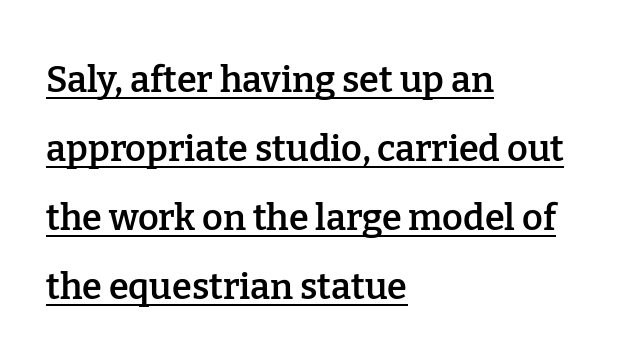
{"serif": "yes", "italic": "no", "bold": "semi", "weight": "semibold", "width": "normal", "stroke_contrast": "low", "x_height": "medium", "monospaced": "no", "underline": "yes", "align": "left", "line_spacing": "loose", "line_spacing_ratio": 1.92, "letter_spacing": "normal", "letter_spacing_em": 0.0, "glyph_px": 36}
